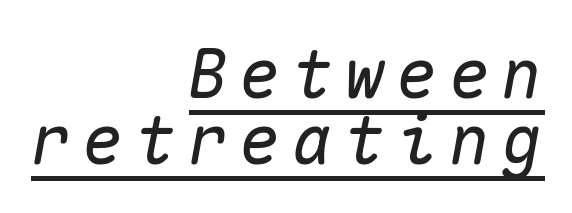
{"italic": "yes", "lean": "right", "slant_degrees": 10, "width": "normal", "stroke_contrast": "medium", "x_height": "medium", "monospaced": "yes", "underline": "yes", "align": "right", "line_spacing": "tight", "line_spacing_ratio": 0.97, "glyph_px": 68}
